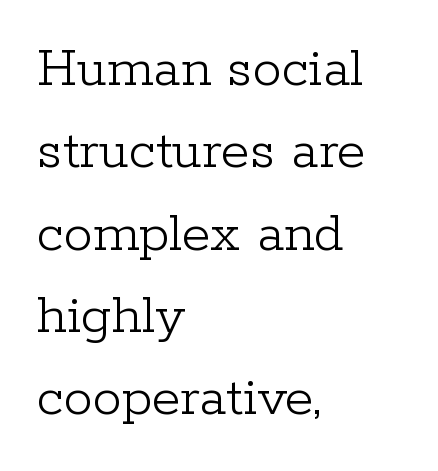
{"serif": "yes", "italic": "no", "bold": "no", "weight": "light", "width": "normal", "stroke_contrast": "low", "x_height": "medium", "monospaced": "no", "underline": "no", "align": "left", "line_spacing": "normal", "line_spacing_ratio": 1.42, "letter_spacing": "normal", "letter_spacing_em": 0.0, "glyph_px": 58}
